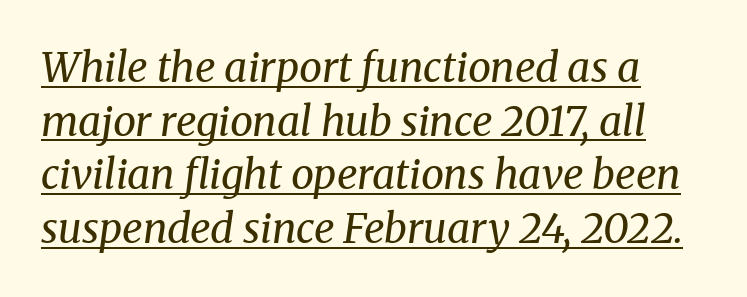
{"serif": "yes", "italic": "yes", "lean": "right", "slant_degrees": 8, "bold": "no", "weight": "regular", "width": "normal", "stroke_contrast": "medium", "x_height": "medium", "monospaced": "no", "underline": "yes", "line_spacing": "normal", "line_spacing_ratio": 1.31, "letter_spacing": "normal", "letter_spacing_em": 0.0, "glyph_px": 41}
